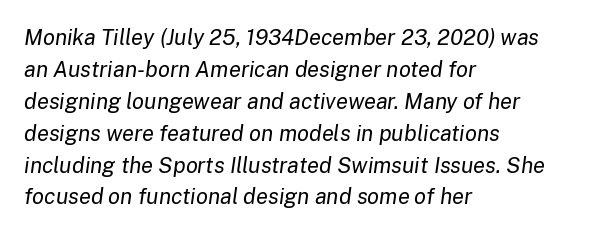
The image shows 22 px text type, italic (leaning right); set left-aligned, normal line spacing (1.45x), normal letter spacing, not underlined.
